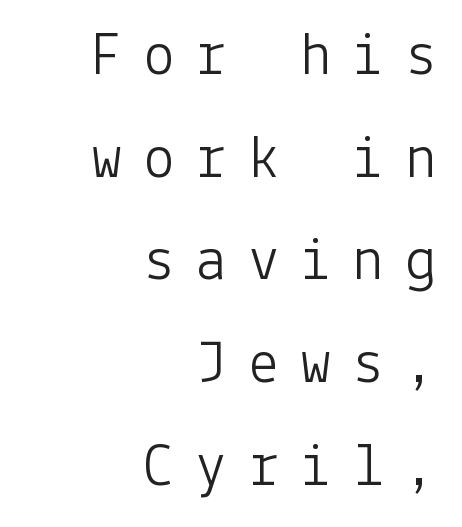
Q: Is the text bold? A: No.
Q: Is the text italic (slanted)? A: No, it is upright.
Q: Is the typeface a serif or a sans-serif typeface? A: Sans-serif.
Q: Is the text underlined? A: No.
Q: How is the paragraph aligned? A: Right-aligned.
Q: Is the spacing between letters normal or unusually wide? A: Unusually wide.
Q: Is the spacing between lines tight, normal or loose? A: Normal.
Q: Width (condensed, normal, or wide)? A: Normal.
Q: Stroke contrast? A: Low.
Q: x-height? A: Medium.
